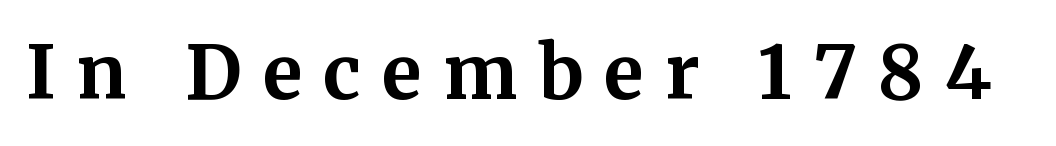
Q: Is the text bold? A: Yes.
Q: Is the text italic (slanted)? A: No, it is upright.
Q: Is the typeface a serif or a sans-serif typeface? A: Serif.
Q: Is the text underlined? A: No.
Q: Is the spacing between letters normal or unusually wide? A: Unusually wide.
Q: Width (condensed, normal, or wide)? A: Normal.
Q: Stroke contrast? A: Medium.
Q: x-height? A: Medium.
Q: Monospaced? A: No.
